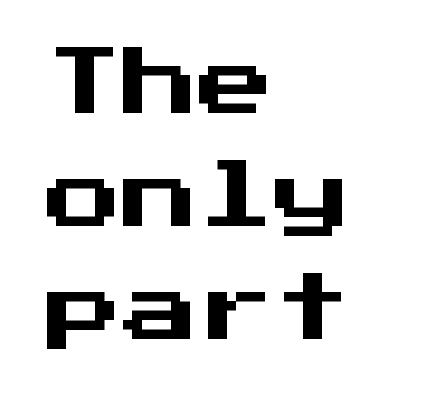
Q: Is the text italic (slanted)? A: No, it is upright.
Q: Is the typeface a serif or a sans-serif typeface? A: Sans-serif.
Q: Is the text underlined? A: No.
Q: How is the paragraph aligned? A: Left-aligned.
Q: Is the spacing between letters normal or unusually wide? A: Normal.
Q: Is the spacing between lines tight, normal or loose? A: Normal.
Q: Width (condensed, normal, or wide)? A: Normal.
Q: Stroke contrast? A: Medium.
Q: x-height? A: Medium.
Q: Monospaced? A: Yes.
